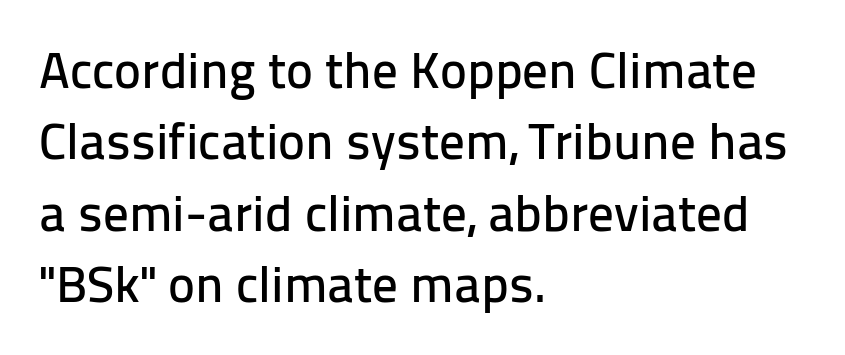
Note the varied advance widths — an 'i' is clearly narrower than an 'm'. Words float on clear page, feet unadorned. Nothing unusual about the tracking: characters are spaced as the font intends. Upright lettering throughout. One glance says typical: line gaps are just what's usual. Typeset ragged right — the left edge is the straight one.
